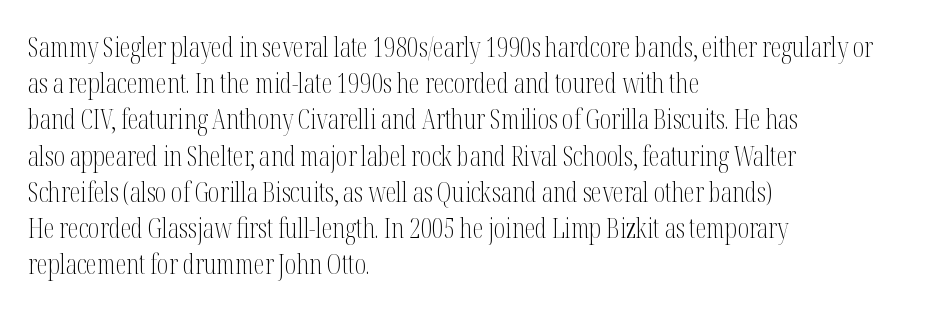
{"italic": "no", "bold": "no", "underline": "no", "align": "left", "line_spacing": "normal", "line_spacing_ratio": 1.34, "letter_spacing": "normal", "letter_spacing_em": 0.0, "glyph_px": 27}
